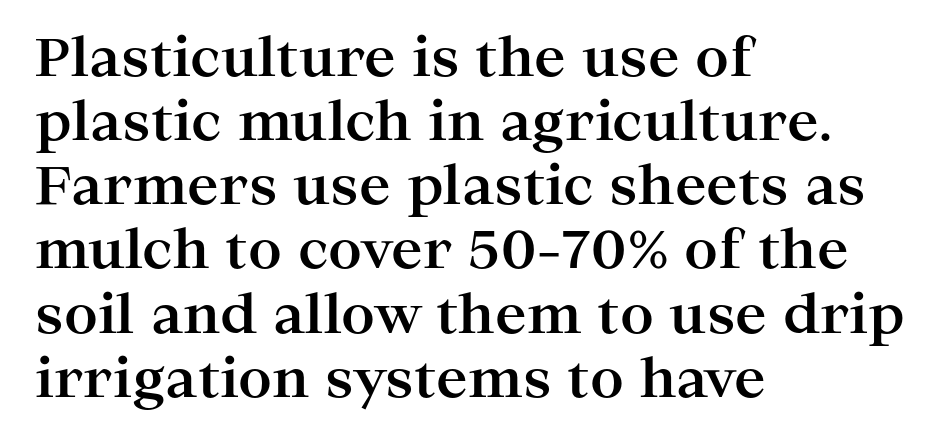
Q: Is the text bold? A: Yes.
Q: Is the text italic (slanted)? A: No, it is upright.
Q: Is the typeface a serif or a sans-serif typeface? A: Serif.
Q: Is the text underlined? A: No.
Q: How is the paragraph aligned? A: Left-aligned.
Q: Is the spacing between letters normal or unusually wide? A: Normal.
Q: Width (condensed, normal, or wide)? A: Wide.
Q: Stroke contrast? A: High.
Q: x-height? A: Medium.
Q: Monospaced? A: No.
